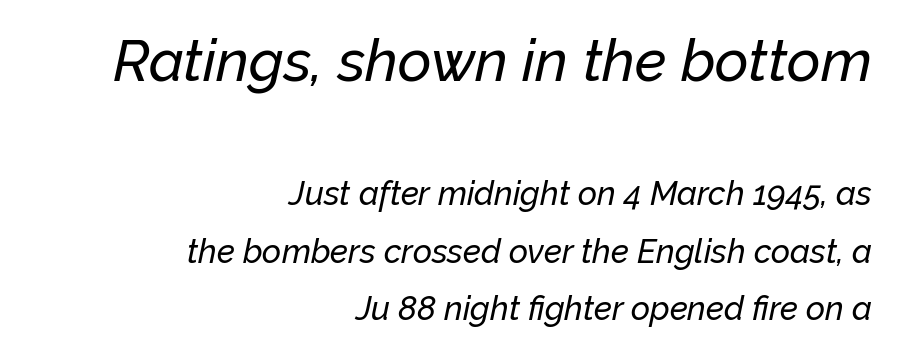
The image shows 58 px text type, italic (leaning right); set right-aligned, line spacing 1.74x, normal letter spacing, not underlined; the first (top) block is 1.76x larger; low stroke contrast and a medium x-height.
